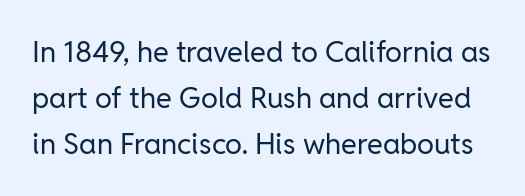
Q: Is the text bold? A: No.
Q: Is the text italic (slanted)? A: No, it is upright.
Q: Is the typeface a serif or a sans-serif typeface? A: Sans-serif.
Q: Is the text underlined? A: No.
Q: Is the spacing between letters normal or unusually wide? A: Normal.
Q: Is the spacing between lines tight, normal or loose? A: Normal.
Q: Width (condensed, normal, or wide)? A: Normal.
Q: Stroke contrast? A: Low.
Q: x-height? A: Medium.
Q: Monospaced? A: No.
